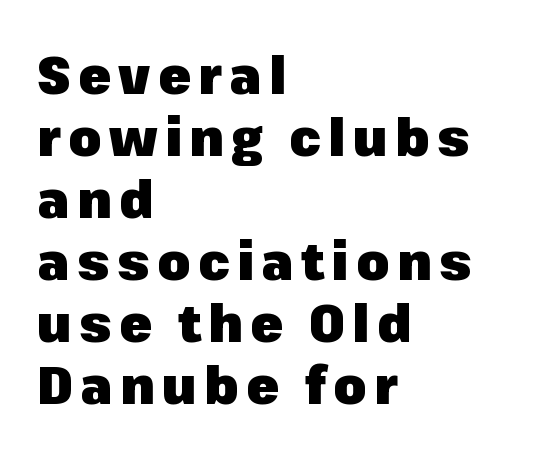
{"serif": "no", "italic": "no", "bold": "yes", "weight": "heavy", "width": "normal", "stroke_contrast": "low", "x_height": "medium", "monospaced": "no", "underline": "no", "align": "left", "line_spacing_ratio": 1.17, "glyph_px": 53}
